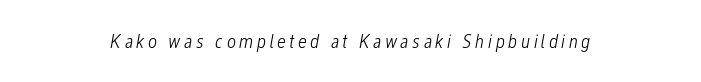
{"italic": "yes", "lean": "right", "slant_degrees": 12, "bold": "no", "underline": "no", "align": "center", "glyph_px": 20}
